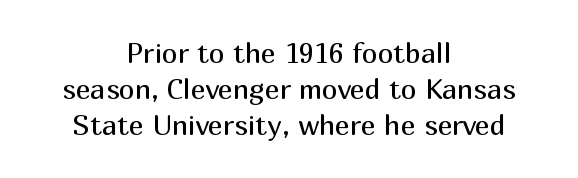
{"serif": "no", "italic": "no", "bold": "no", "weight": "regular", "width": "normal", "stroke_contrast": "medium", "x_height": "medium", "monospaced": "no", "underline": "no", "align": "center", "line_spacing": "normal", "line_spacing_ratio": 1.28, "letter_spacing": "normal", "letter_spacing_em": 0.0, "glyph_px": 28}
